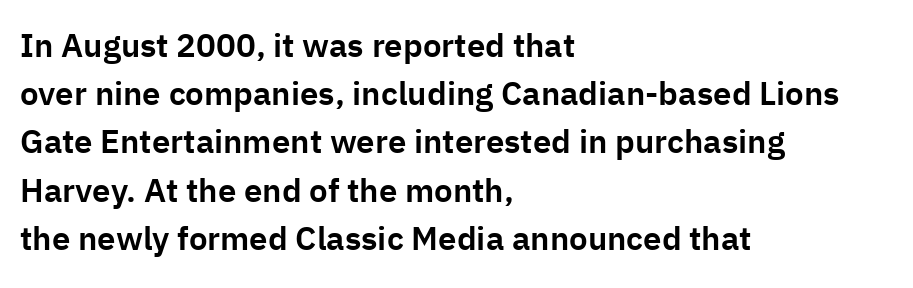
This sample keeps an unexceptional amount of space between lines. This sample is left-justified, so line endings fall wherever the words run out. If you drew a line through each stem, it would be perfectly vertical. Are there feet on the stems? There aren't — it's a sans.
